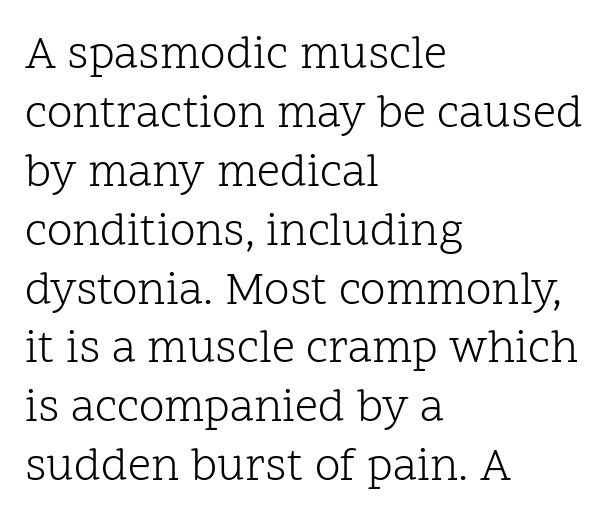
Q: Is the text bold? A: No.
Q: Is the text italic (slanted)? A: No, it is upright.
Q: Is the typeface a serif or a sans-serif typeface? A: Serif.
Q: Is the text underlined? A: No.
Q: How is the paragraph aligned? A: Left-aligned.
Q: Is the spacing between letters normal or unusually wide? A: Normal.
Q: Is the spacing between lines tight, normal or loose? A: Normal.
Q: Width (condensed, normal, or wide)? A: Normal.
Q: Stroke contrast? A: Low.
Q: x-height? A: Medium.
Q: Monospaced? A: No.
